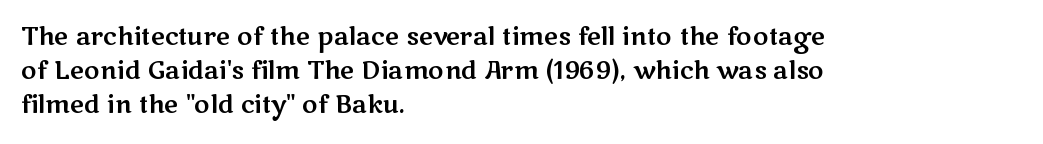
The image shows 24 px text type, upright; set left-aligned, normal line spacing (1.42x), normal letter spacing, not underlined.
